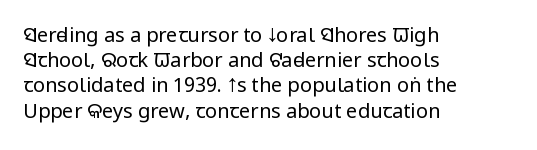
Q: Is the text bold? A: No.
Q: Is the text italic (slanted)? A: No, it is upright.
Q: Is the text underlined? A: No.
Q: How is the paragraph aligned? A: Left-aligned.
Q: Is the spacing between letters normal or unusually wide? A: Normal.
Q: Is the spacing between lines tight, normal or loose? A: Normal.
